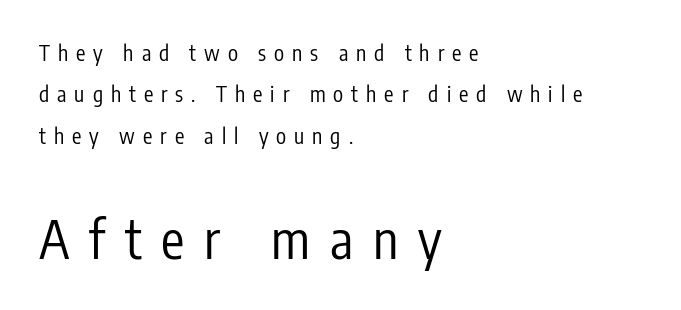
This is roman type, the default non-slanted kind. Size hierarchy here favors the trailing block over the leading one. This sample has the flowing, uneven cadence of proportional lettering. Underlining? Definitely not there.
